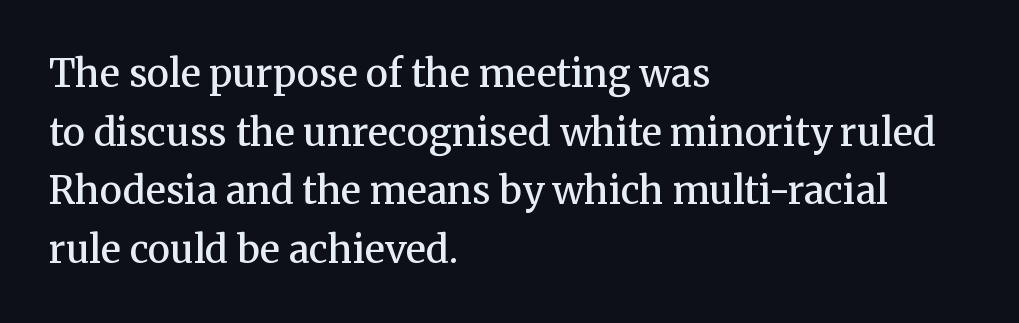
Q: Is the text bold? A: Semi-bold.
Q: Is the text italic (slanted)? A: No, it is upright.
Q: Is the typeface a serif or a sans-serif typeface? A: Serif.
Q: Is the text underlined? A: No.
Q: How is the paragraph aligned? A: Left-aligned.
Q: Is the spacing between letters normal or unusually wide? A: Normal.
Q: Is the spacing between lines tight, normal or loose? A: Normal.
Q: Width (condensed, normal, or wide)? A: Normal.
Q: Stroke contrast? A: Medium.
Q: x-height? A: Medium.
Q: Monospaced? A: No.
